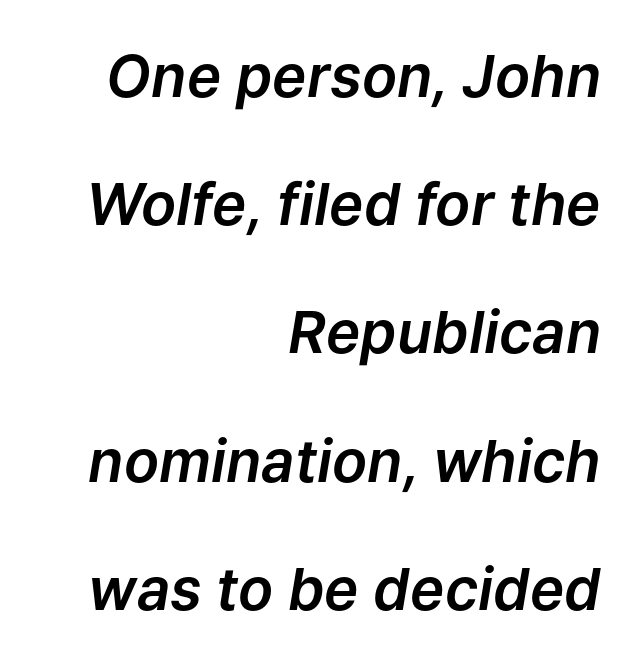
Q: Is the text italic (slanted)? A: Yes, it leans right by about 9 degrees.
Q: Is the text underlined? A: No.
Q: How is the paragraph aligned? A: Right-aligned.
Q: Is the spacing between letters normal or unusually wide? A: Normal.
Q: Is the spacing between lines tight, normal or loose? A: Loose.
Q: Width (condensed, normal, or wide)? A: Normal.
Q: Stroke contrast? A: Low.
Q: x-height? A: Medium.
Q: Monospaced? A: No.
